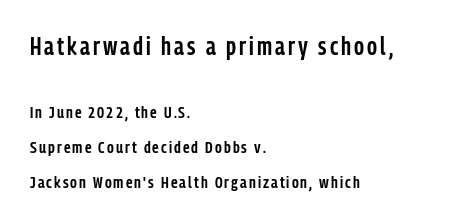
The rendering uses a semibold face; strokes are thickened but not to full bold. No italicization has been applied; the sample stays upright. What's the leading like? Stretched, with rows far apart. If you squint, the top block still reads clearly — it's the larger of the two. Underlining? Definitely not there.
